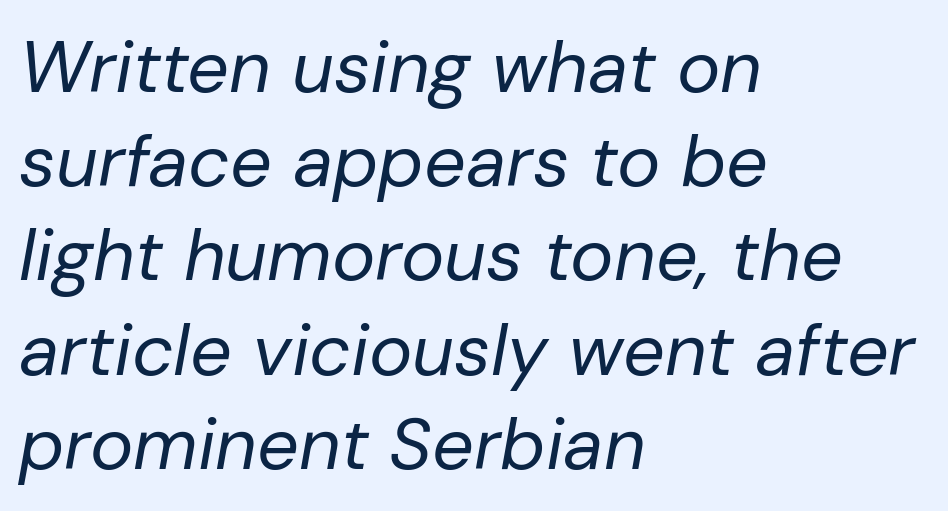
These lines are set flush left with a ragged right edge. The letters sit at their default tracking, neither squeezed nor spread. Stems and bowls with no extra thickness — not bold. One glance says typical: line gaps are just what's usual. These lines are rendered in a variable-pitch font. Only glyphs here, with clear space below each row.
